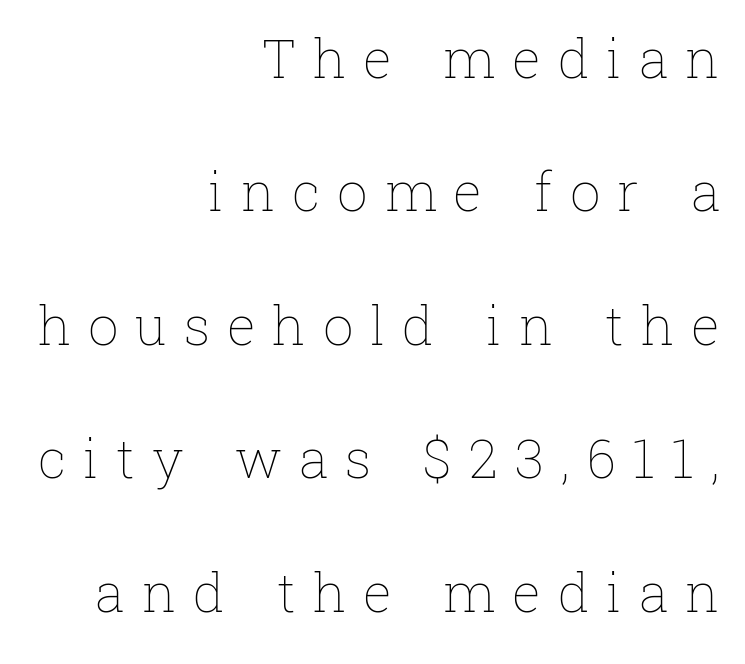
Bold? No — there's no thickening of the strokes. Someone cranked the tracking dial way up on this one. This sample has the flowing, uneven cadence of proportional lettering. When letters stand straight like this, we call the style roman or upright.
